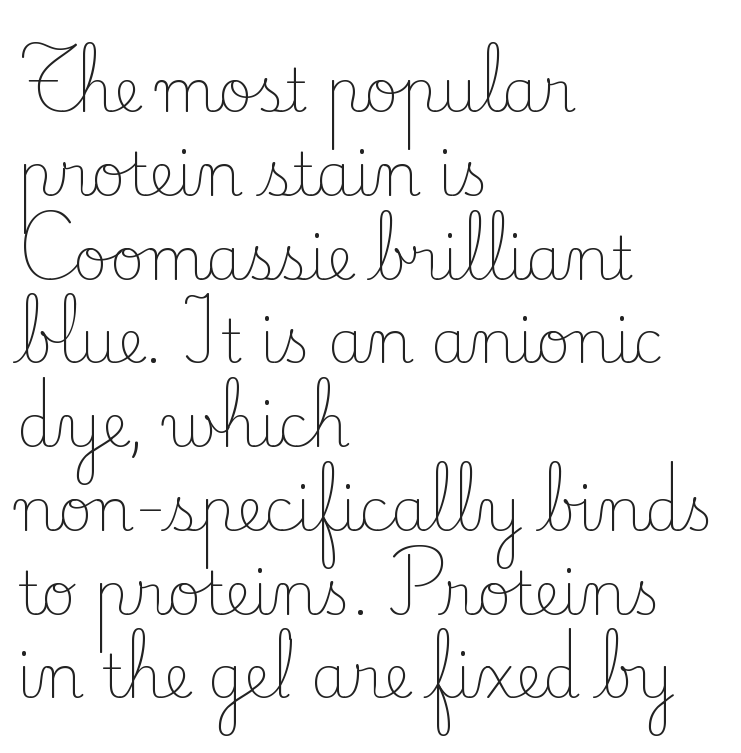
The image shows 59 px light serif type, upright; set left-aligned, normal line spacing (1.42x), normal letter spacing, not underlined; low stroke contrast and a small x-height.
